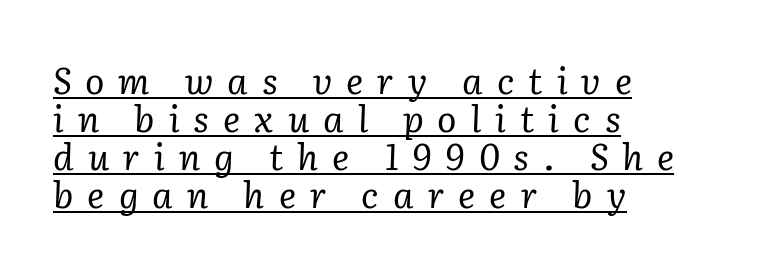
Successive baselines arrive quickly, one right under another. The compositor pushed each line to the left boundary. The letters are spread apart with noticeably loose tracking. The lettering is marked with a stroke running underneath it.
